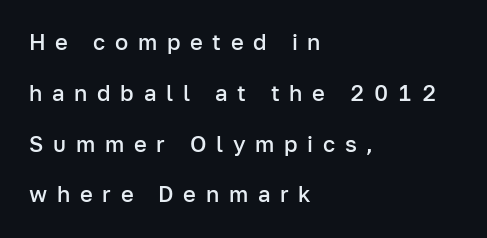
The setting favours the left margin, as ordinary paragraphs usually do. A clean baseline with only descenders dipping below it. This is roman type, the default non-slanted kind. This is moderately heavy type, rendered in semibold. Compared with typical body copy, the letter spacing here is much looser.
